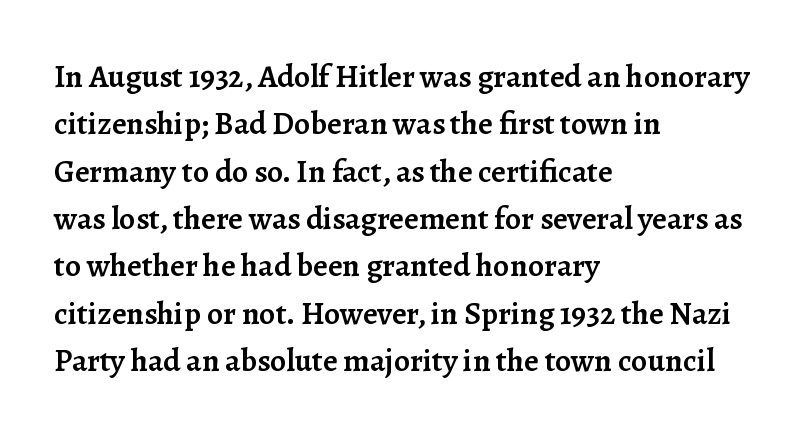
The image shows 32 px semibold serif type, upright; set left-aligned, normal line spacing (1.48x), normal letter spacing, not underlined; low stroke contrast and a medium x-height.
